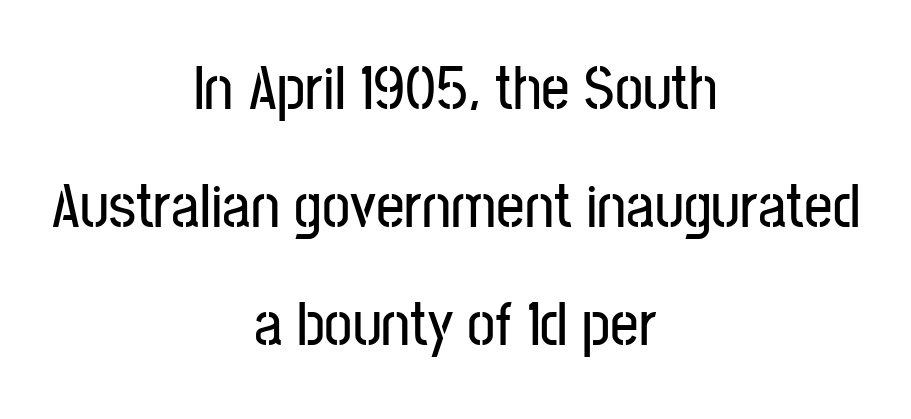
The rendering uses natural spacing where letterforms have individual widths. Words appear dense and cohesive because spacing is normal. Just letters on the line, the space beneath them empty. No feet cap the strokes, marking this as sans-serif type. The typesetter chose a symmetrical, centered arrangement here.
